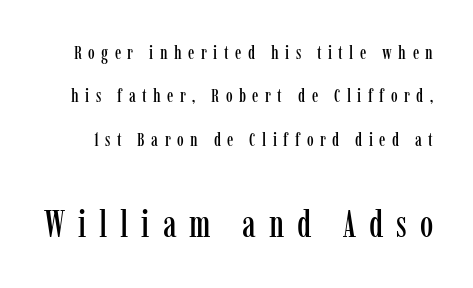
Q: Is the text italic (slanted)? A: No, it is upright.
Q: Is the typeface a serif or a sans-serif typeface? A: Serif.
Q: Is the text underlined? A: No.
Q: Is the spacing between letters normal or unusually wide? A: Unusually wide.
Q: Is the spacing between lines tight, normal or loose? A: Loose.
Q: Which block of text is set in a larger size, the first (top) or the second (bottom)? A: The second (bottom) one.
Q: Width (condensed, normal, or wide)? A: Condensed.
Q: Stroke contrast? A: Low.
Q: x-height? A: Medium.
Q: Monospaced? A: No.
